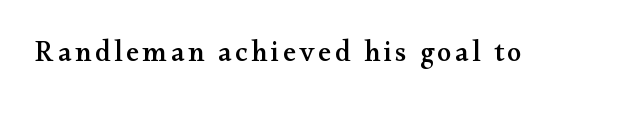
The image shows 29 px wide serif type, upright; set not underlined; medium stroke contrast and a small x-height.
